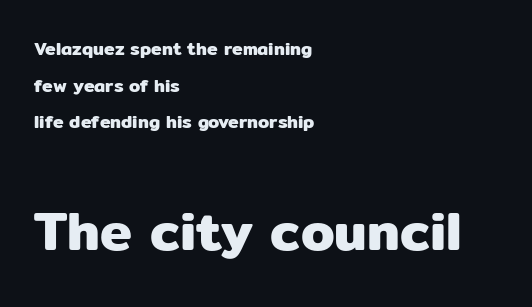
{"serif": "no", "italic": "no", "width": "normal", "stroke_contrast": "low", "x_height": "medium", "monospaced": "no", "underline": "no", "align": "left", "line_spacing": "loose", "line_spacing_ratio": 2.03, "letter_spacing": "normal", "letter_spacing_em": 0.0, "larger_block": "second", "size_ratio": 3.0, "glyph_px": 54}
